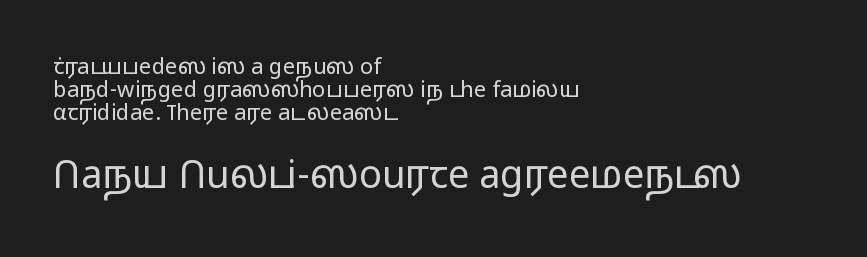
Lines of text with bare space underneath. This is roman type, the default non-slanted kind. The glyphs in this specimen are sans serif. No letter is thick-stroked: the sample isn't bold. A typesetter would call this zero additional tracking. Line spacing here is tight.
